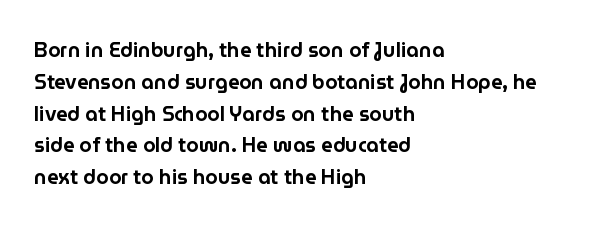
The image shows 20 px text type, upright; set left-aligned, normal line spacing (1.59x), normal letter spacing, not underlined.
